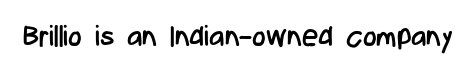
Q: Is the text bold? A: No.
Q: Is the text italic (slanted)? A: No, it is upright.
Q: Is the typeface a serif or a sans-serif typeface? A: Sans-serif.
Q: Is the text underlined? A: No.
Q: Is the spacing between letters normal or unusually wide? A: Normal.
Q: Width (condensed, normal, or wide)? A: Condensed.
Q: Stroke contrast? A: Low.
Q: x-height? A: Medium.
Q: Monospaced? A: No.
